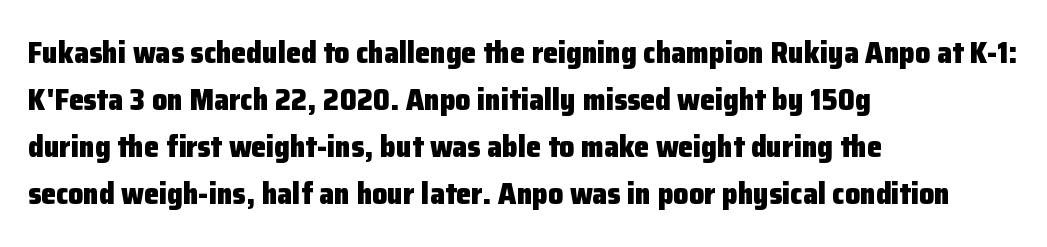
Observe the ordinary spacing: letters are neighbours, not strangers. Compared with typical paragraphs, the rows here are spaced about the same. This is roman type, the default non-slanted kind. Do the characters align in a grid? No, the font is proportional.
